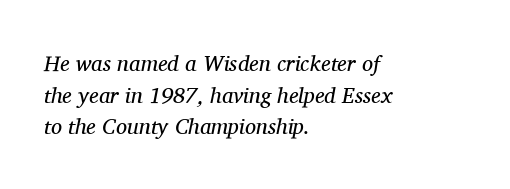
The passage shown is not bold in any degree. Notice how the passage keeps a crisp vertical edge on the left only. The leading is moderate, giving the passage an even texture. The strip under each line holds only bare page.
